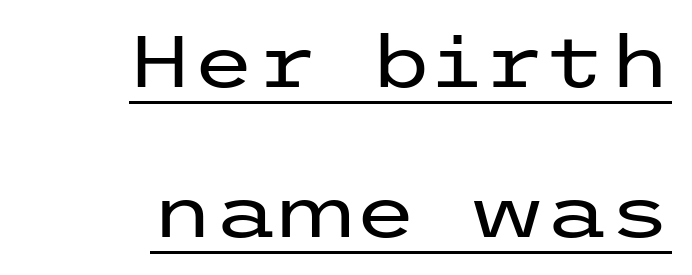
These lines were composed using upright roman letters. Each letter's strokes conclude bluntly, with no projecting serifs. The weight would be labelled regular, book, light, or lighter still. Where is the straight margin? On the right.
